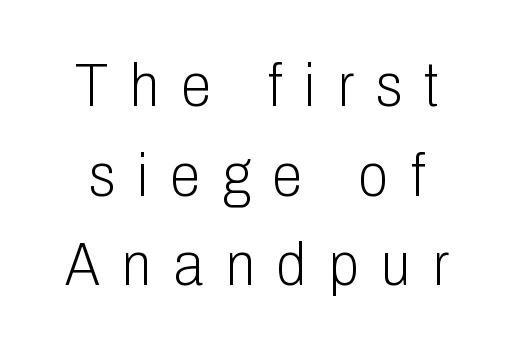
{"serif": "no", "italic": "no", "bold": "no", "weight": "light", "width": "condensed", "stroke_contrast": "low", "x_height": "medium", "monospaced": "no", "underline": "no", "line_spacing": "normal", "line_spacing_ratio": 1.47, "letter_spacing": "wide", "letter_spacing_em": 0.37, "glyph_px": 61}
